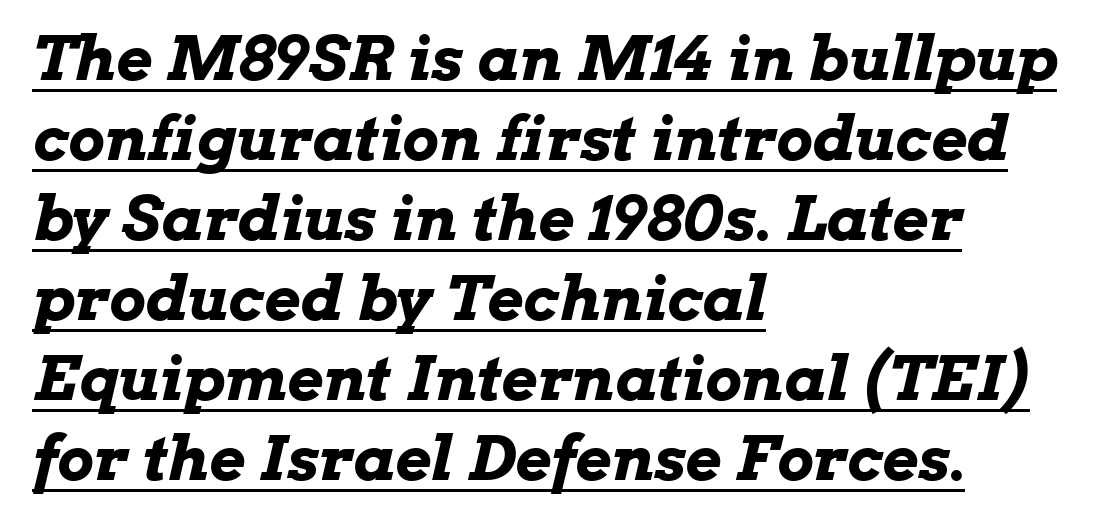
The image shows 62 px bold, wide type, italic (leaning right); set left-aligned, normal line spacing (1.29x), normal letter spacing, underlined; low stroke contrast and a medium x-height.
